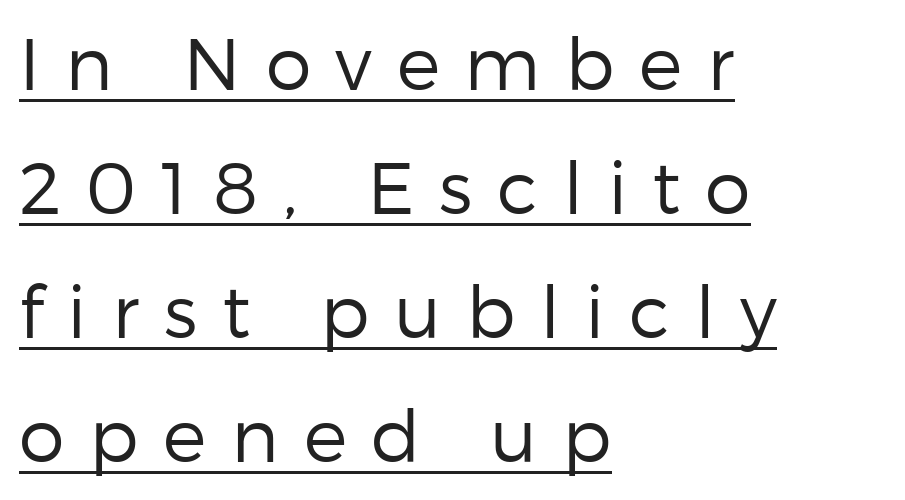
{"serif": "no", "italic": "no", "bold": "no", "weight": "regular", "width": "normal", "stroke_contrast": "low", "x_height": "medium", "monospaced": "no", "underline": "yes", "align": "left", "line_spacing": "normal", "line_spacing_ratio": 1.7, "letter_spacing": "wide", "letter_spacing_em": 0.34, "glyph_px": 73}
